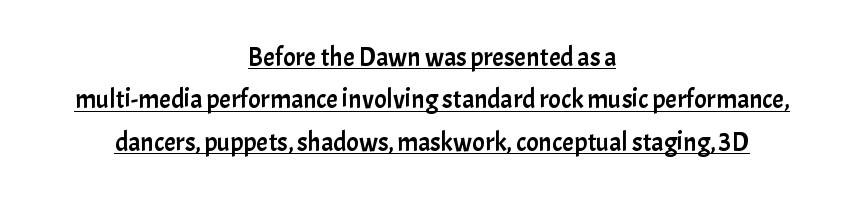
The passage shown stacks its lines at a standard gap. Both edges are ragged and mirror each other, which tells us the setting is centered. Honestly, the underline is the first thing you notice here. Posture: upright roman. No extra tracking has been applied to these lines.
